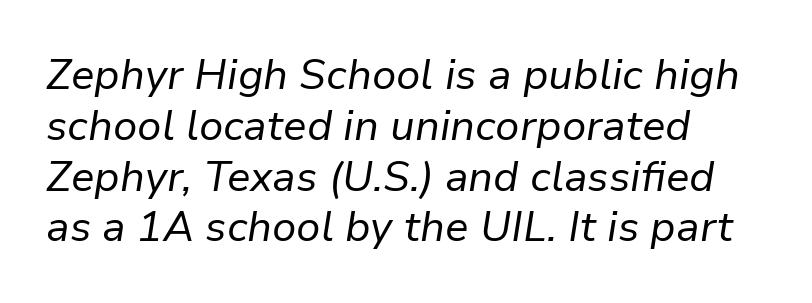
These lines stack with their left ends in a neat column. The area under the type is left untouched. Does the lettering tilt? It does — this is italic. Is this a fixed-width face? No — the glyphs have proportional, varying widths.
